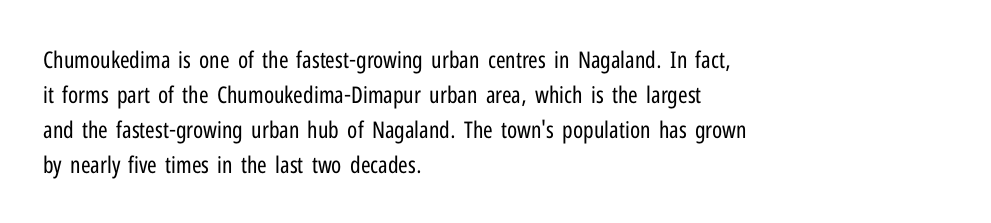
{"italic": "no", "bold": "no", "underline": "no", "align": "left", "line_spacing": "normal", "line_spacing_ratio": 1.52, "letter_spacing": "normal", "letter_spacing_em": 0.0, "glyph_px": 23}
